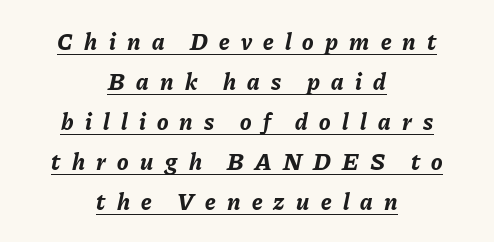
{"italic": "yes", "lean": "right", "slant_degrees": 11, "bold": "yes", "underline": "yes", "align": "center", "line_spacing": "normal", "line_spacing_ratio": 1.67, "letter_spacing": "wide", "letter_spacing_em": 0.47, "glyph_px": 24}
